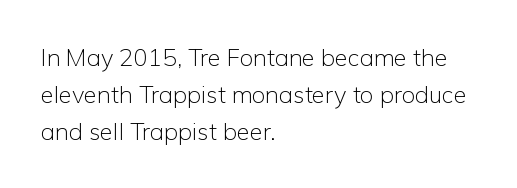
Ordinary non-slanted type is in use. This sample uses plain, unmodified letter spacing. Has an underline been added? It has not. The designer left line spacing at the default. The cut favours lightness, reaching ordinary text weight at its darkest. Layout note: lines flush left.
